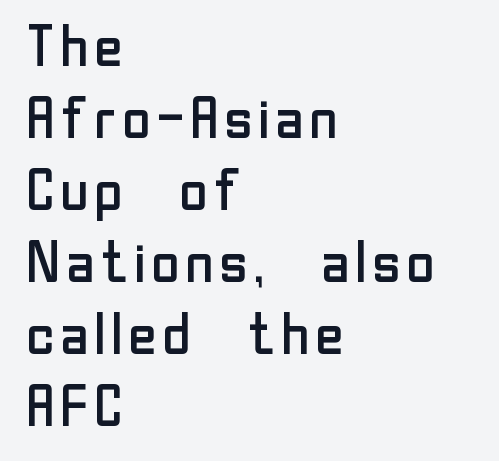
The image shows 58 px regular-weight sans-serif type, upright; set left-aligned, line spacing 1.24x, normal letter spacing, not underlined; low stroke contrast and a medium x-height.
